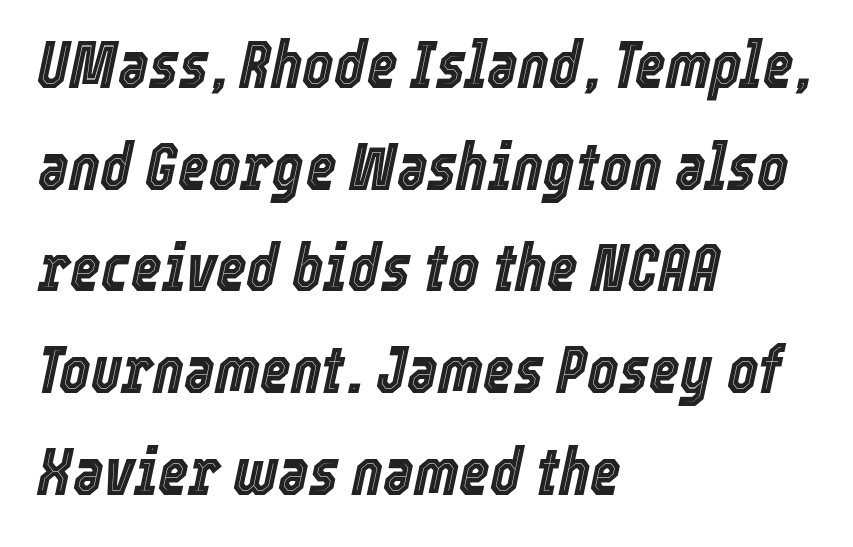
{"italic": "yes", "lean": "right", "slant_degrees": 12, "width": "condensed", "x_height": "medium", "monospaced": "no", "underline": "no", "align": "left", "line_spacing": "normal", "line_spacing_ratio": 1.54, "letter_spacing": "normal", "letter_spacing_em": 0.0, "glyph_px": 66}
